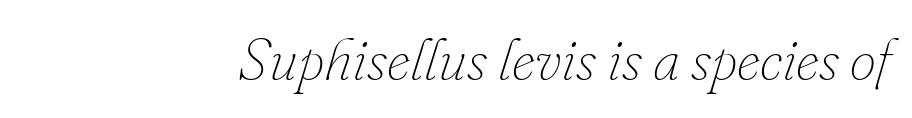
The font's italic variant was chosen for this text. You could not count columns in this text — the font is proportionally spaced. Default kerning and tracking; the words read as compact shapes. Descender tails drop into unmarked territory. The font is comparable to plain body text, perhaps lighter.
